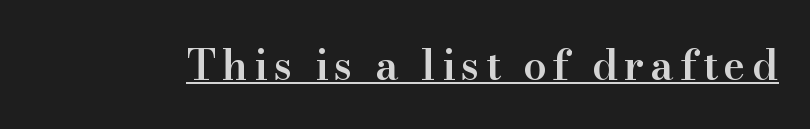
{"serif": "yes", "italic": "no", "bold": "semi", "weight": "semibold", "width": "normal", "stroke_contrast": "high", "x_height": "small", "monospaced": "no", "underline": "yes", "glyph_px": 42}
